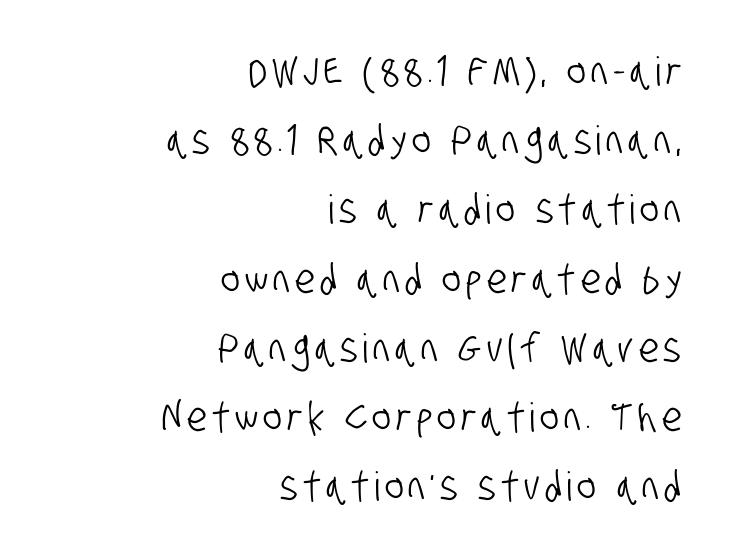
Q: Is the typeface a serif or a sans-serif typeface? A: Sans-serif.
Q: Is the text underlined? A: No.
Q: How is the paragraph aligned? A: Right-aligned.
Q: Width (condensed, normal, or wide)? A: Condensed.
Q: Stroke contrast? A: Low.
Q: x-height? A: Large.
Q: Monospaced? A: No.
